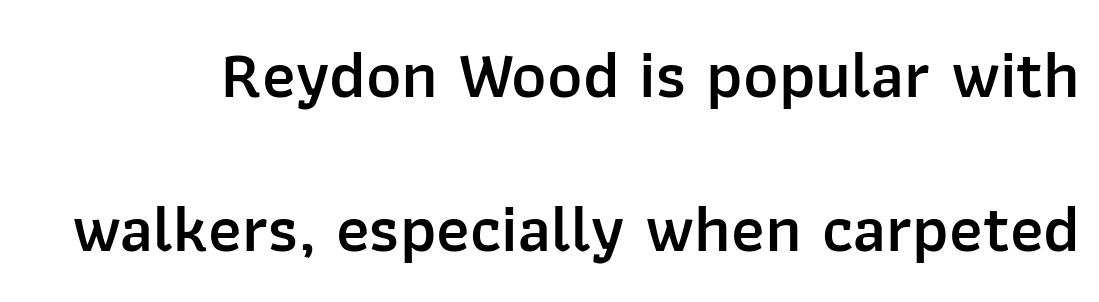
Check under the words: just untouched page. Nope, no serifs anywhere on these letters. Does the weight exceed regular? Yes, but only to semibold. The letters sit at their default tracking, neither squeezed nor spread. Think of a printed novel: that variable character pitch is what you see here.
